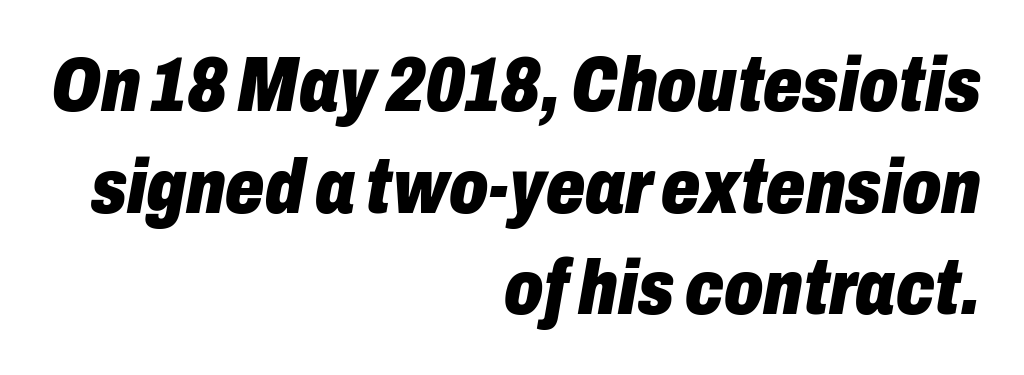
The letterforms sit shoulder to shoulder at normal distance. The text carries the slant typical of an italic or oblique font. Letters rest on an invisible, unmarked baseline. Its strokes are broad and dark, the hallmark of bold type. The leading is moderate, giving the passage an even texture.
